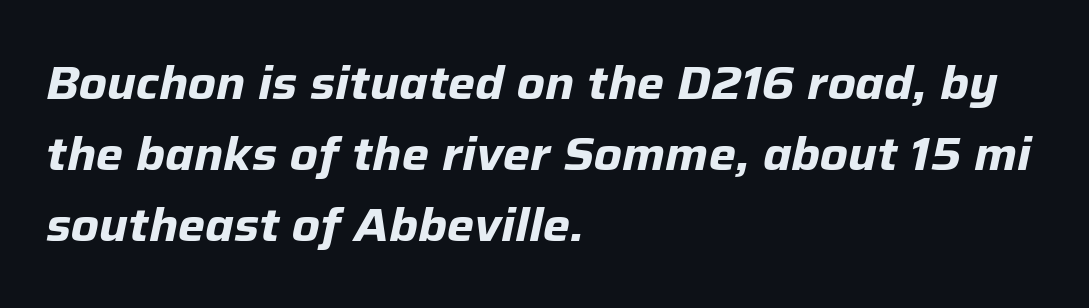
{"italic": "yes", "lean": "right", "slant_degrees": 12, "bold": "yes", "weight": "bold", "width": "normal", "stroke_contrast": "low", "x_height": "medium", "monospaced": "no", "underline": "no", "align": "left", "line_spacing": "normal", "line_spacing_ratio": 1.54, "letter_spacing": "normal", "letter_spacing_em": 0.0, "glyph_px": 46}
